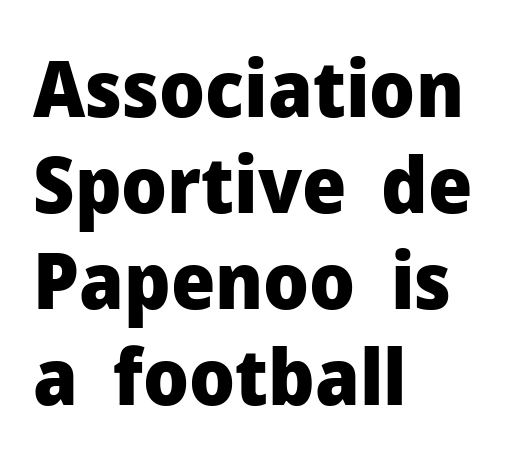
Is the block centered? No — it sits flush against the left margin. What weight is shown? A full bold with thick strokes. Do the characters align in a grid? No, the font is proportional. The typography opts for an upright posture over an oblique one.
